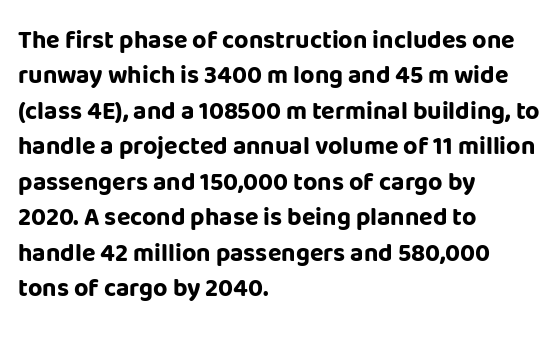
The strokes are fattened all the way to bold. Does the copy run flush right? No — it runs flush left. The face used here is rendered with its standard letterfit. Does the leading feel generous? No, just average. The typography opts for an upright posture over an oblique one.
